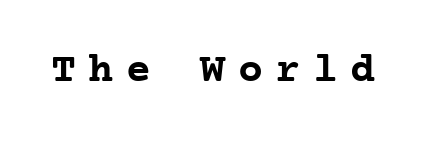
Designer's note — italics off, roman on. Characters follow at a spacing far wider than the type designer built in. You could count columns in this text — the font is strictly monospaced. Strokes here are thick enough to call this a true bold.
